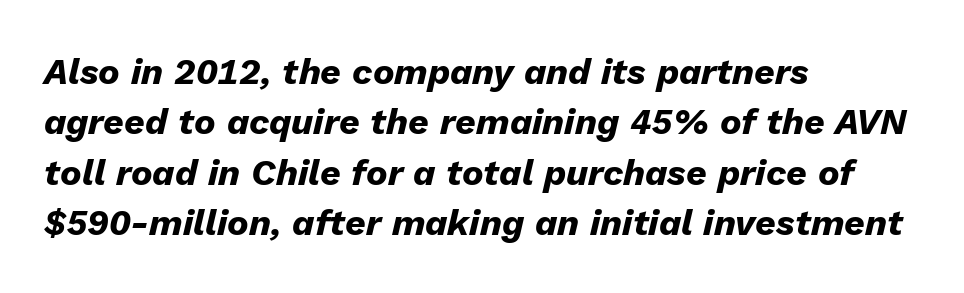
Q: Is the text bold? A: Yes.
Q: Is the text italic (slanted)? A: Yes, it leans right by about 13 degrees.
Q: Is the text underlined? A: No.
Q: How is the paragraph aligned? A: Left-aligned.
Q: Is the spacing between letters normal or unusually wide? A: Normal.
Q: Is the spacing between lines tight, normal or loose? A: Normal.
Q: Width (condensed, normal, or wide)? A: Normal.
Q: Stroke contrast? A: Low.
Q: x-height? A: Medium.
Q: Monospaced? A: No.
